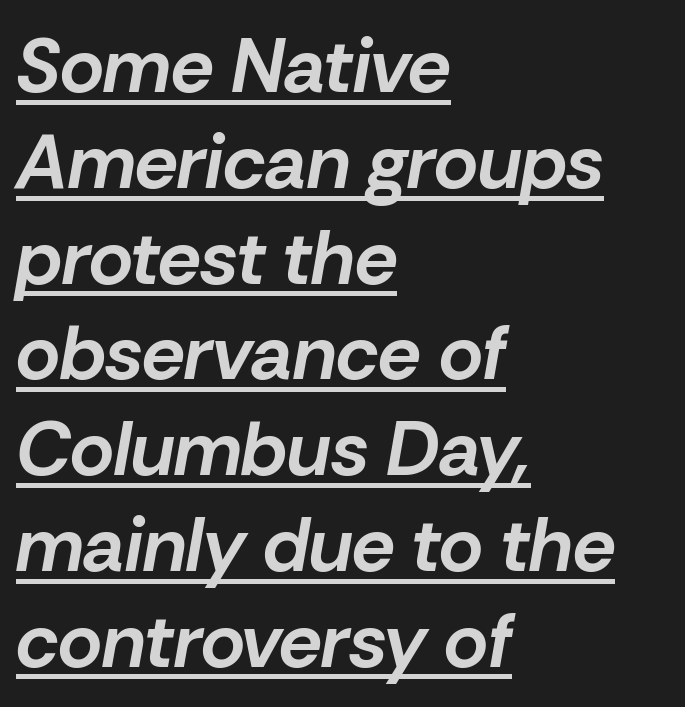
The image shows 76 px bold type, italic (leaning right); set left-aligned, normal line spacing (1.26x), normal letter spacing, underlined; low stroke contrast and a medium x-height.
